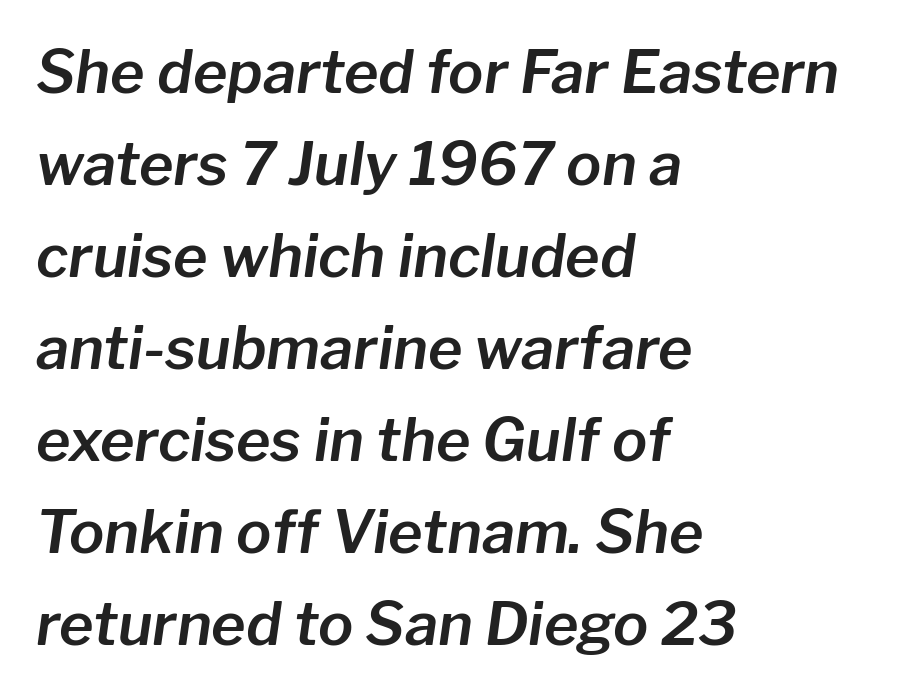
The image shows 59 px text type, italic (leaning right); set left-aligned, normal line spacing (1.56x), normal letter spacing, not underlined; low stroke contrast and a medium x-height.
